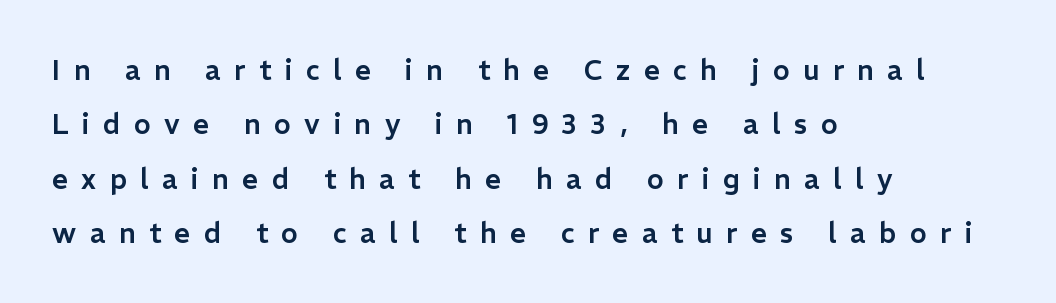
Q: Is the text italic (slanted)? A: No, it is upright.
Q: Is the typeface a serif or a sans-serif typeface? A: Sans-serif.
Q: Is the text underlined? A: No.
Q: How is the paragraph aligned? A: Left-aligned.
Q: Is the spacing between letters normal or unusually wide? A: Unusually wide.
Q: Is the spacing between lines tight, normal or loose? A: Loose.
Q: Width (condensed, normal, or wide)? A: Normal.
Q: Stroke contrast? A: Low.
Q: x-height? A: Medium.
Q: Monospaced? A: No.
